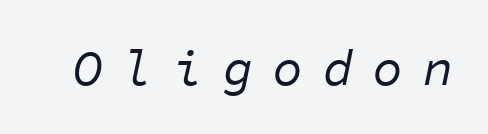
The image shows 50 px regular-weight type, italic (leaning right), monospaced; set unusually wide letter spacing (+0.4 em), not underlined; low stroke contrast and a medium x-height.
